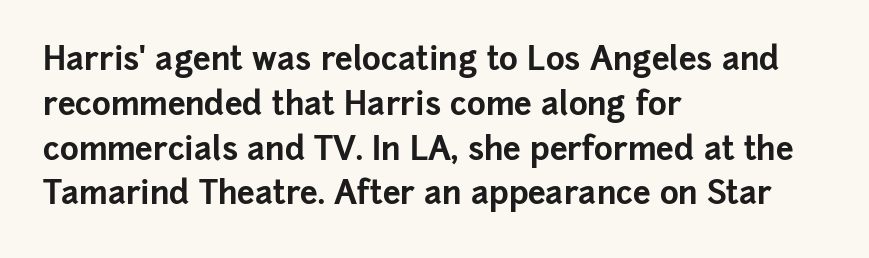
Q: Is the text bold? A: Yes.
Q: Is the text italic (slanted)? A: No, it is upright.
Q: Is the typeface a serif or a sans-serif typeface? A: Sans-serif.
Q: Is the text underlined? A: No.
Q: How is the paragraph aligned? A: Left-aligned.
Q: Is the spacing between letters normal or unusually wide? A: Normal.
Q: Is the spacing between lines tight, normal or loose? A: Normal.
Q: Width (condensed, normal, or wide)? A: Normal.
Q: Stroke contrast? A: Low.
Q: x-height? A: Medium.
Q: Monospaced? A: No.
